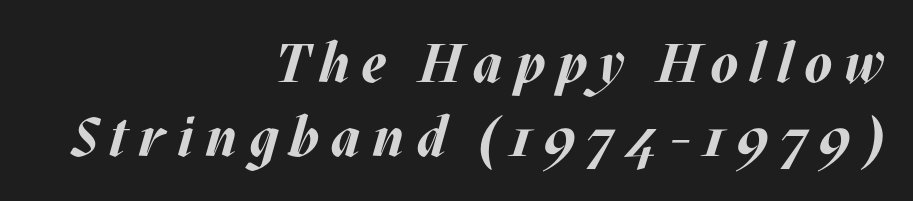
{"italic": "yes", "lean": "right", "slant_degrees": 17, "bold": "yes", "weight": "bold", "width": "normal", "stroke_contrast": "medium", "x_height": "large", "monospaced": "no", "underline": "no", "align": "right", "line_spacing": "normal", "line_spacing_ratio": 1.35, "letter_spacing": "wide", "letter_spacing_em": 0.21, "glyph_px": 55}
